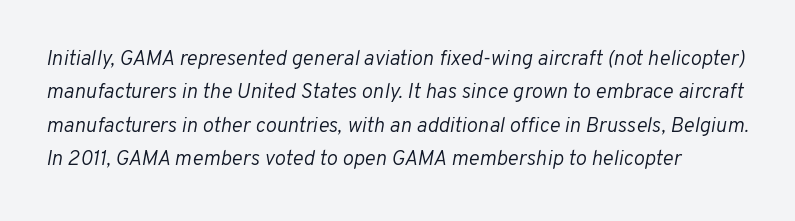
Between one letter and the next there's only the usual sliver of space. Does the leading feel generous? No, just average. The string is rendered with underlining switched off. The typesetting does not lean heavy: it is not bold. Yep, that's italic — everything's leaning.
